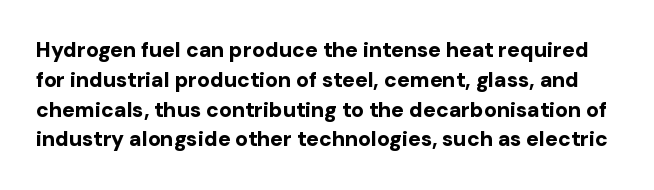
{"italic": "no", "bold": "yes", "underline": "no", "line_spacing": "normal", "line_spacing_ratio": 1.42, "letter_spacing": "normal", "letter_spacing_em": 0.0, "glyph_px": 21}
